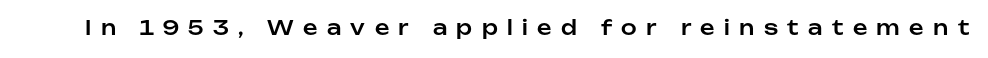
The image shows 20 px text type, upright; set unusually wide letter spacing (+0.47 em), not underlined.
